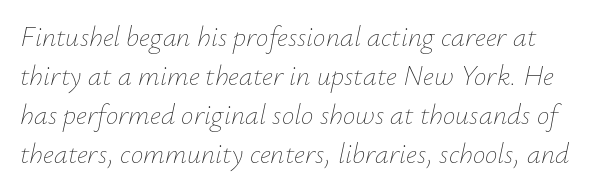
Compared with typical body copy, the letter spacing here is the same. The line-height multiplier appears to be the usual default. Rule under the text: the space is simply empty. Each letter keeps its own natural width here, so spacing adapts to shape. Tall strokes in this sample are angled rather than plumb.
